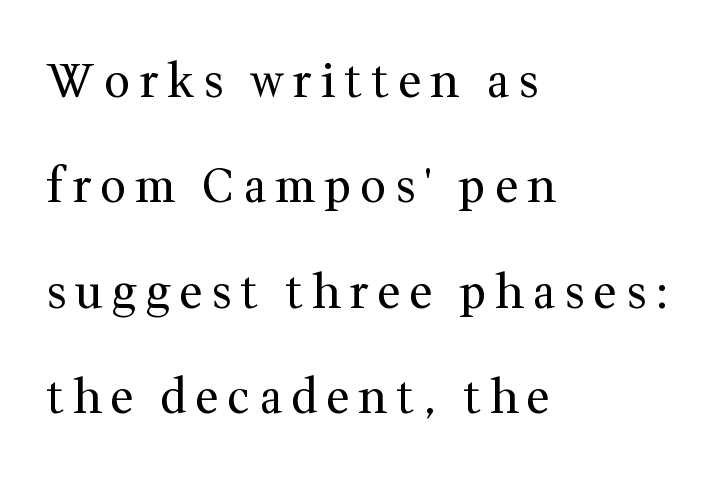
Q: Is the text bold? A: No.
Q: Is the text italic (slanted)? A: No, it is upright.
Q: Is the typeface a serif or a sans-serif typeface? A: Serif.
Q: Is the text underlined? A: No.
Q: How is the paragraph aligned? A: Left-aligned.
Q: Is the spacing between lines tight, normal or loose? A: Loose.
Q: Width (condensed, normal, or wide)? A: Normal.
Q: Stroke contrast? A: Medium.
Q: x-height? A: Medium.
Q: Monospaced? A: No.
